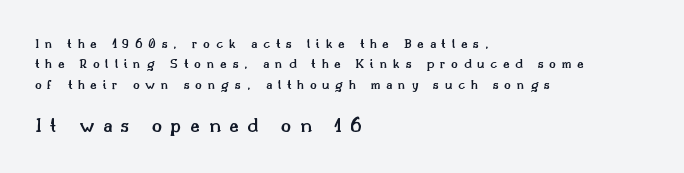
Q: Is the text bold? A: Semi-bold.
Q: Is the text italic (slanted)? A: No, it is upright.
Q: Is the text underlined? A: No.
Q: How is the paragraph aligned? A: Left-aligned.
Q: Is the spacing between letters normal or unusually wide? A: Unusually wide.
Q: Is the spacing between lines tight, normal or loose? A: Normal.
Q: Which block of text is set in a larger size, the first (top) or the second (bottom)? A: The second (bottom) one.
